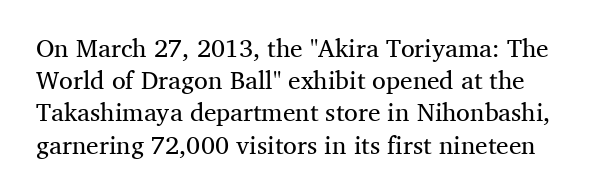
This block has exactly the height ordinary leading produces. The type sits square on the baseline with zero lean. Weight: regular or lighter. The words here are not underlined. Nobody touched the tracking dial on this one.
